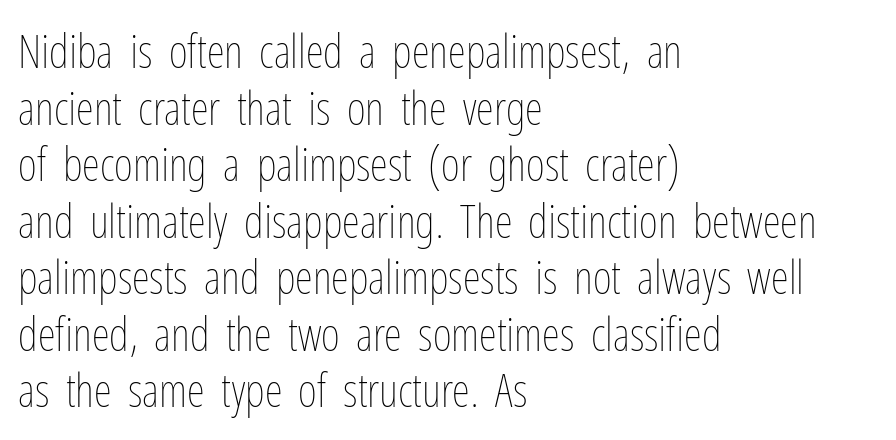
Q: Is the text bold? A: No.
Q: Is the text italic (slanted)? A: No, it is upright.
Q: Is the text underlined? A: No.
Q: How is the paragraph aligned? A: Left-aligned.
Q: Is the spacing between letters normal or unusually wide? A: Normal.
Q: Width (condensed, normal, or wide)? A: Condensed.
Q: Stroke contrast? A: Low.
Q: x-height? A: Medium.
Q: Monospaced? A: No.
